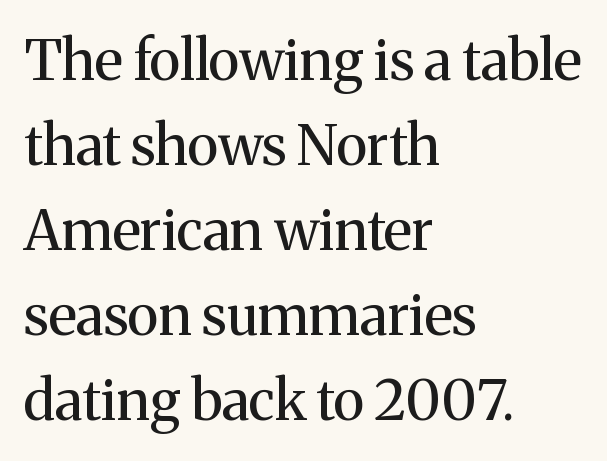
{"serif": "yes", "italic": "no", "bold": "no", "weight": "regular", "width": "normal", "stroke_contrast": "medium", "x_height": "medium", "monospaced": "no", "underline": "no", "align": "left", "line_spacing": "normal", "line_spacing_ratio": 1.52, "letter_spacing": "normal", "letter_spacing_em": 0.0, "glyph_px": 56}
